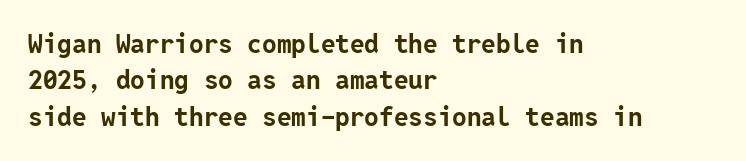
The image shows 26 px bold type, upright; set left-aligned, normal line spacing (1.4x), normal letter spacing, not underlined.
